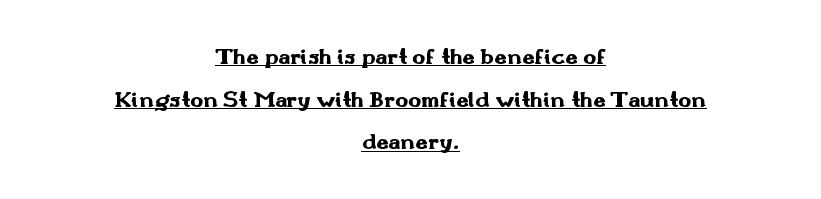
The lines are spread far apart with generous leading. You'd pick this weight for a headline — it's a proper bold. Glance below the letters and you will spot a drawn line. What stands out about the letter spacing? Nothing — it is the standard amount.
